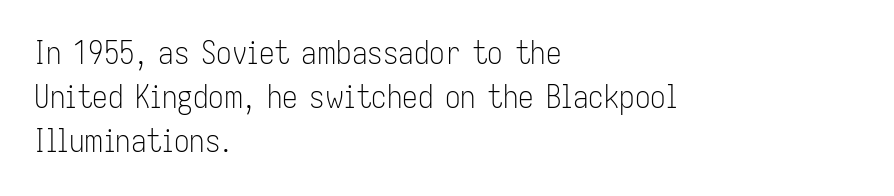
Weight: regular or lighter. Do the characters align in a grid? No, the font is proportional. Descenders are the only things crossing below the line. A roman cut, with each character standing at attention.
